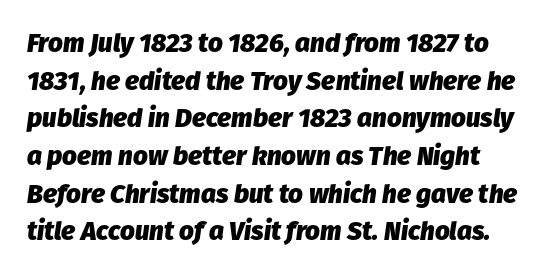
The image shows 26 px bold type, italic (leaning right); set normal line spacing (1.45x), normal letter spacing, not underlined.
